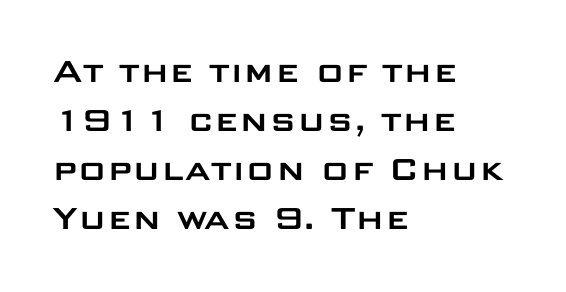
Q: Is the text italic (slanted)? A: No, it is upright.
Q: Is the typeface a serif or a sans-serif typeface? A: Sans-serif.
Q: Is the text underlined? A: No.
Q: How is the paragraph aligned? A: Left-aligned.
Q: Is the spacing between letters normal or unusually wide? A: Normal.
Q: Is the spacing between lines tight, normal or loose? A: Normal.
Q: Width (condensed, normal, or wide)? A: Wide.
Q: Stroke contrast? A: Low.
Q: x-height? A: Large.
Q: Monospaced? A: No.
